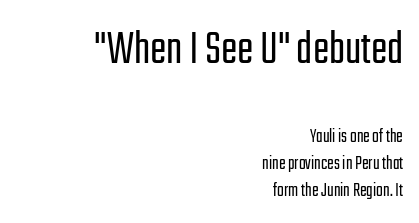
Q: Is the text bold? A: No.
Q: Is the text italic (slanted)? A: No, it is upright.
Q: Is the typeface a serif or a sans-serif typeface? A: Sans-serif.
Q: Is the text underlined? A: No.
Q: How is the paragraph aligned? A: Right-aligned.
Q: Is the spacing between letters normal or unusually wide? A: Normal.
Q: Is the spacing between lines tight, normal or loose? A: Normal.
Q: Which block of text is set in a larger size, the first (top) or the second (bottom)? A: The first (top) one.
Q: Width (condensed, normal, or wide)? A: Condensed.
Q: Stroke contrast? A: Low.
Q: x-height? A: Medium.
Q: Monospaced? A: No.
